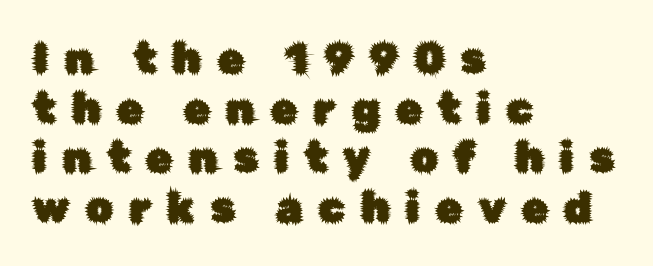
Q: Is the text italic (slanted)? A: No, it is upright.
Q: Is the typeface a serif or a sans-serif typeface? A: Sans-serif.
Q: Is the text underlined? A: No.
Q: How is the paragraph aligned? A: Left-aligned.
Q: Is the spacing between letters normal or unusually wide? A: Unusually wide.
Q: Width (condensed, normal, or wide)? A: Normal.
Q: Stroke contrast? A: Low.
Q: x-height? A: Medium.
Q: Monospaced? A: No.
